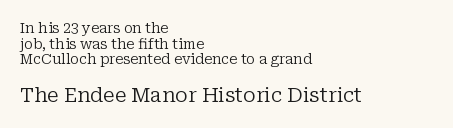
Q: Is the text bold? A: No.
Q: Is the text italic (slanted)? A: No, it is upright.
Q: Is the text underlined? A: No.
Q: How is the paragraph aligned? A: Left-aligned.
Q: Is the spacing between letters normal or unusually wide? A: Normal.
Q: Is the spacing between lines tight, normal or loose? A: Tight.
Q: Which block of text is set in a larger size, the first (top) or the second (bottom)? A: The second (bottom) one.
